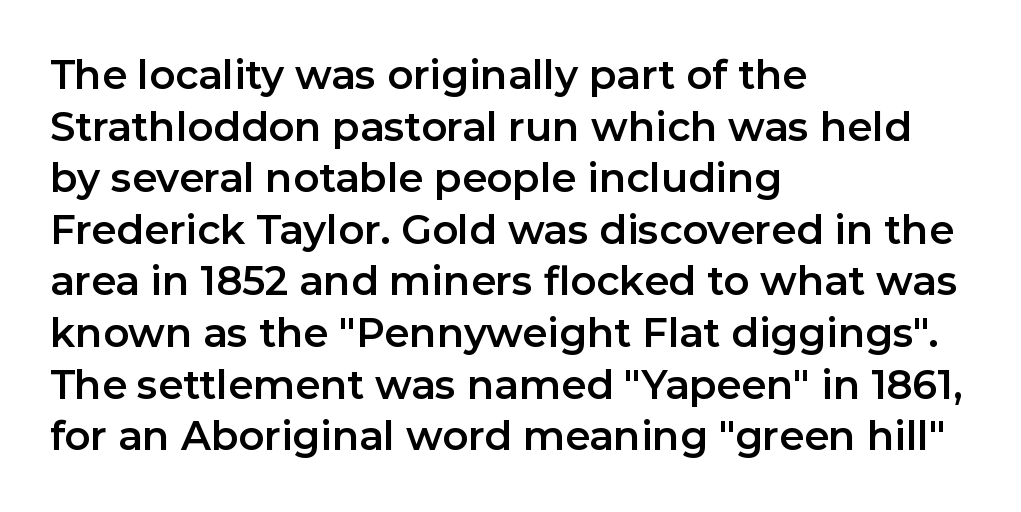
{"serif": "no", "italic": "no", "width": "normal", "stroke_contrast": "low", "x_height": "medium", "monospaced": "no", "underline": "no", "align": "left", "line_spacing": "normal", "line_spacing_ratio": 1.29, "letter_spacing": "normal", "letter_spacing_em": 0.0, "glyph_px": 40}
